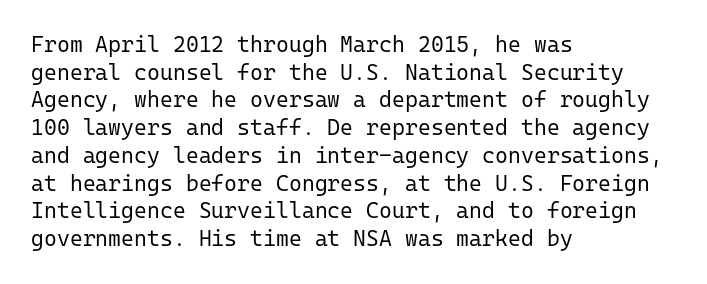
The typeface has the unassuming heft of standard copy or less. Vertical strokes here are truly vertical. A clean baseline with only descenders dipping below it. Default kerning and tracking; the words read as compact shapes.
